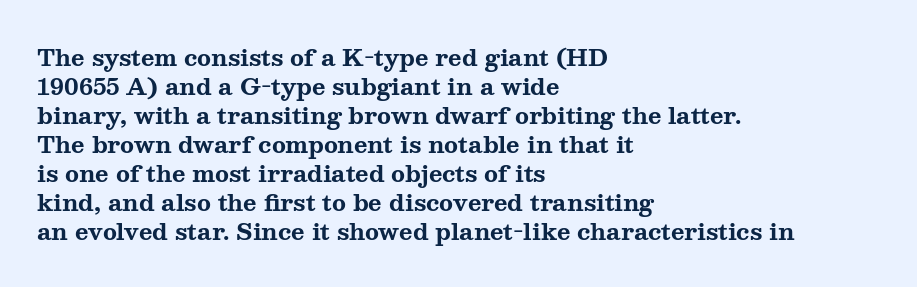
The image shows 23 px bold type, upright; set left-aligned, normal line spacing (1.26x), normal letter spacing, not underlined.
